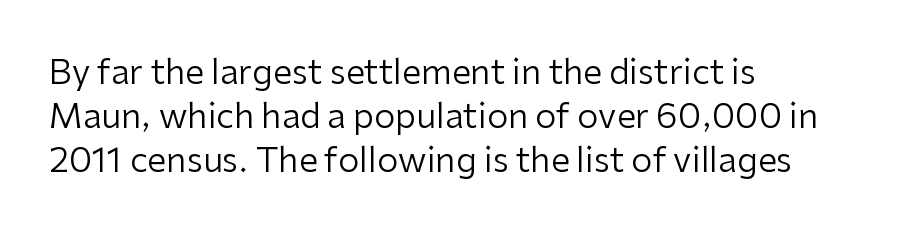
{"serif": "no", "italic": "no", "bold": "no", "weight": "regular", "width": "normal", "stroke_contrast": "low", "x_height": "medium", "monospaced": "no", "underline": "no", "align": "left", "line_spacing": "normal", "line_spacing_ratio": 1.29, "letter_spacing": "normal", "letter_spacing_em": 0.0, "glyph_px": 34}
